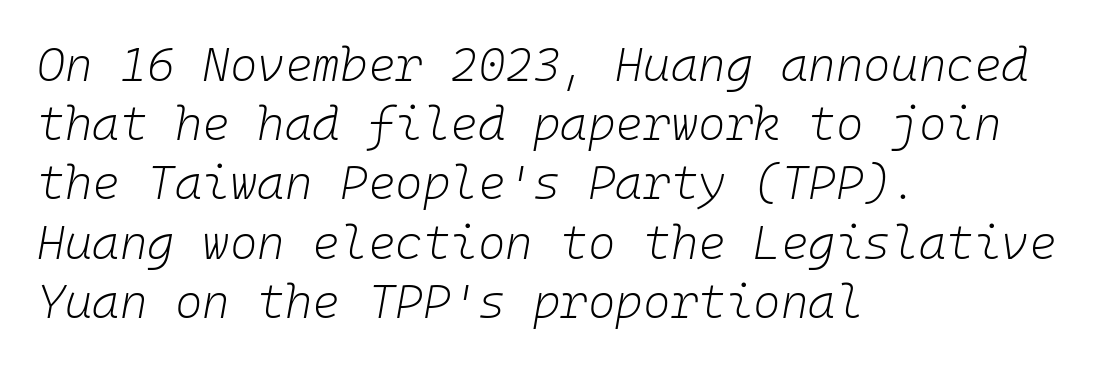
Q: Is the text bold? A: No.
Q: Is the text italic (slanted)? A: Yes, it leans right by about 10 degrees.
Q: Is the text underlined? A: No.
Q: How is the paragraph aligned? A: Left-aligned.
Q: Is the spacing between letters normal or unusually wide? A: Normal.
Q: Is the spacing between lines tight, normal or loose? A: Normal.
Q: Width (condensed, normal, or wide)? A: Normal.
Q: Stroke contrast? A: Low.
Q: x-height? A: Medium.
Q: Monospaced? A: Yes.
